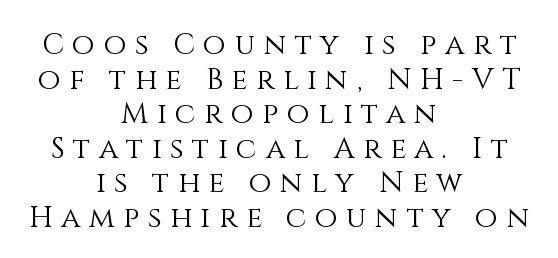
Q: Is the text bold? A: No.
Q: Is the text italic (slanted)? A: No, it is upright.
Q: Is the text underlined? A: No.
Q: How is the paragraph aligned? A: Centered.
Q: Is the spacing between letters normal or unusually wide? A: Unusually wide.
Q: Width (condensed, normal, or wide)? A: Normal.
Q: Stroke contrast? A: Medium.
Q: x-height? A: Large.
Q: Monospaced? A: No.
